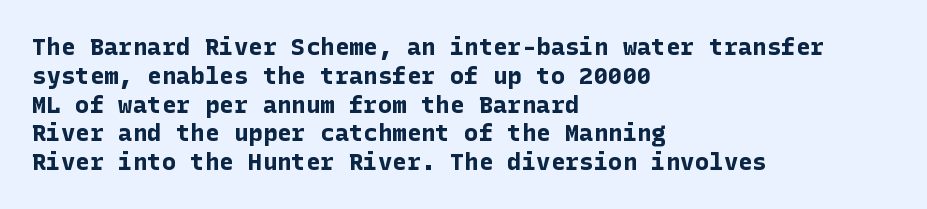
A classic flush-left, rag-right setting is used for this passage. Plenty of ink on the page — the face is bold. A typesetter would mark this as roman, not italic. In terms of letterspacing, this is plain default setting. The zone under the glyphs is completely vacant.
